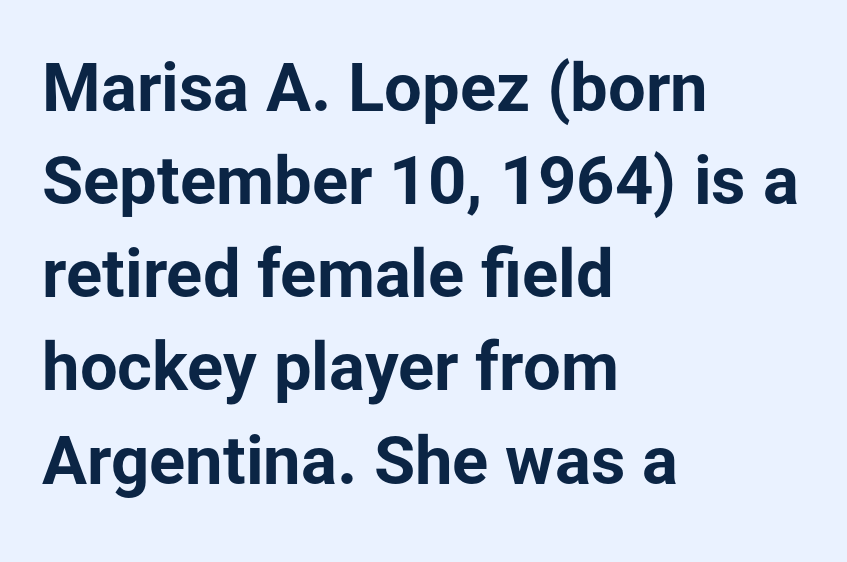
The image shows 67 px bold sans-serif type, upright; set left-aligned, normal line spacing (1.39x), normal letter spacing, not underlined; low stroke contrast and a medium x-height.
